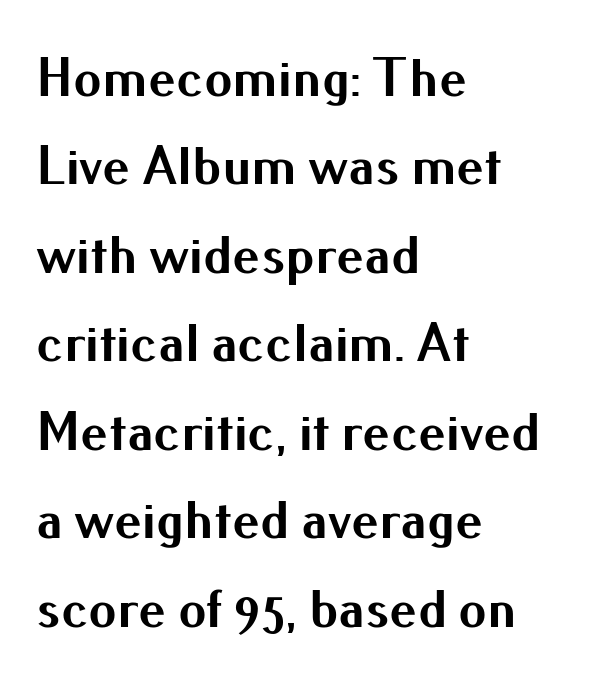
Upright lettering throughout. To sum up the face: it is a sans, with no serifs. This is heavy type, rendered in bold. The tracking reads as untouched default to a designer's eye. Casual observation: everything's shoved over to the left. This sample has the flowing, uneven cadence of proportional lettering.
